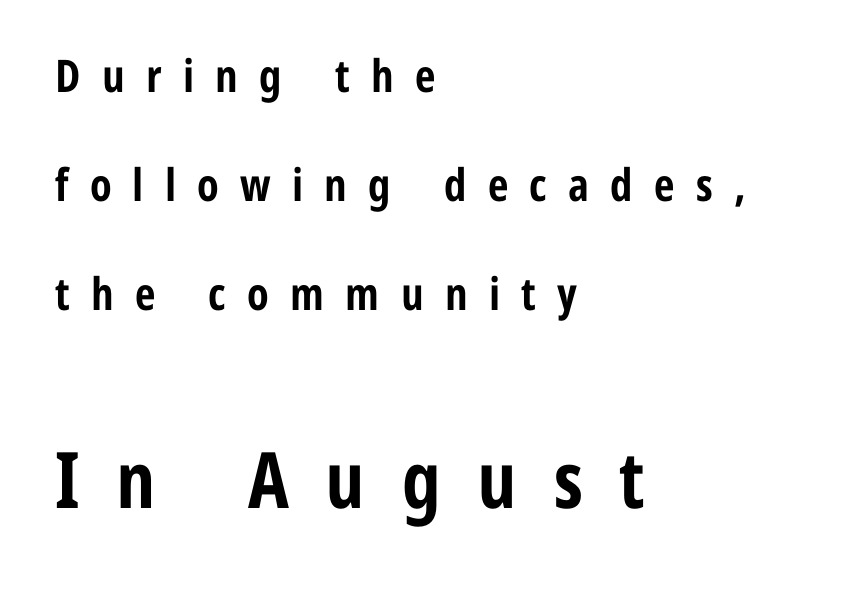
{"serif": "no", "italic": "no", "bold": "yes", "weight": "bold", "width": "condensed", "stroke_contrast": "low", "x_height": "medium", "monospaced": "no", "underline": "no", "align": "left", "line_spacing": "loose", "line_spacing_ratio": 2.42, "letter_spacing": "wide", "letter_spacing_em": 0.47, "larger_block": "second", "size_ratio": 1.73, "glyph_px": 78}
